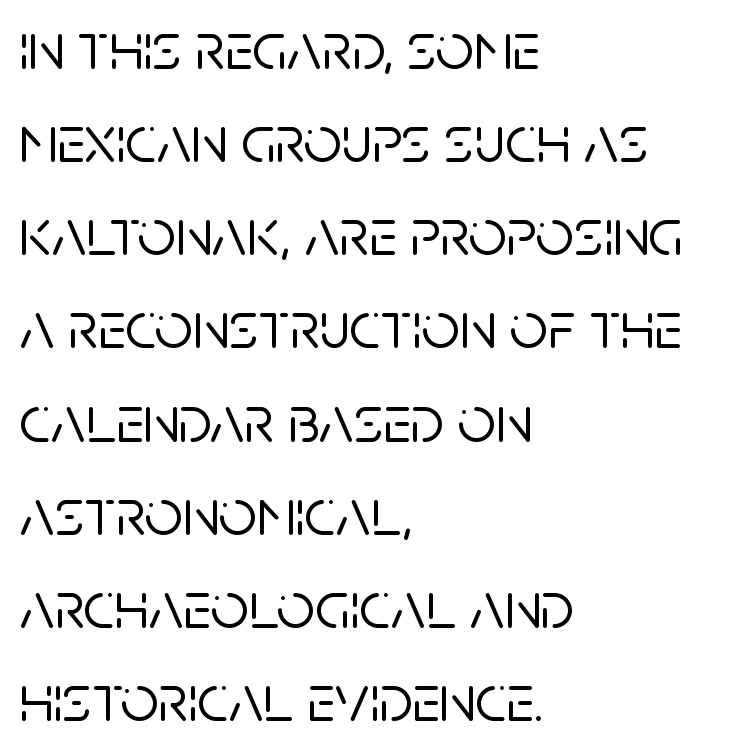
Q: Is the text italic (slanted)? A: No, it is upright.
Q: Is the typeface a serif or a sans-serif typeface? A: Sans-serif.
Q: Is the text underlined? A: No.
Q: How is the paragraph aligned? A: Left-aligned.
Q: Is the spacing between letters normal or unusually wide? A: Normal.
Q: Is the spacing between lines tight, normal or loose? A: Normal.
Q: Width (condensed, normal, or wide)? A: Normal.
Q: Stroke contrast? A: Low.
Q: x-height? A: Large.
Q: Monospaced? A: No.
